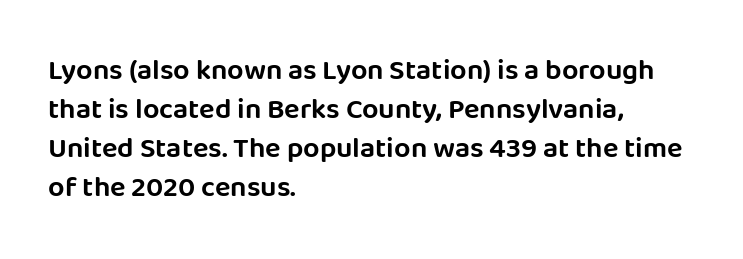
{"serif": "no", "italic": "no", "width": "normal", "stroke_contrast": "low", "x_height": "large", "monospaced": "no", "underline": "no", "align": "left", "line_spacing": "normal", "line_spacing_ratio": 1.34, "letter_spacing": "normal", "letter_spacing_em": 0.0, "glyph_px": 29}
